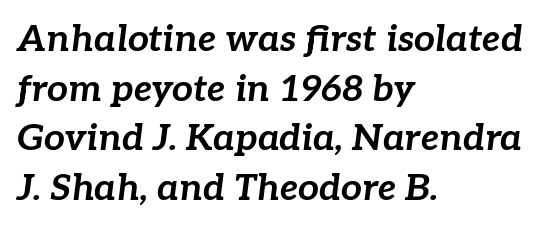
{"italic": "yes", "lean": "right", "slant_degrees": 7, "bold": "yes", "weight": "bold", "width": "normal", "stroke_contrast": "low", "x_height": "medium", "monospaced": "no", "underline": "no", "align": "left", "line_spacing": "normal", "line_spacing_ratio": 1.34, "letter_spacing": "normal", "letter_spacing_em": 0.0, "glyph_px": 37}
